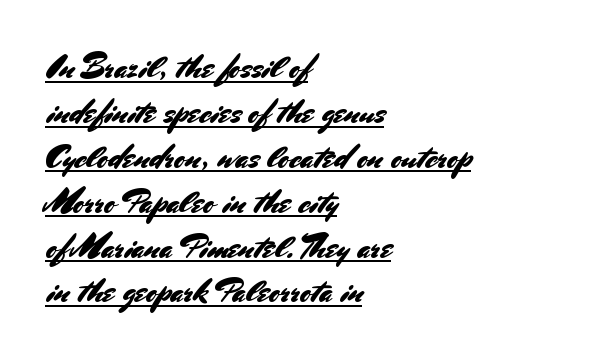
The leading is moderate, giving the passage an even texture. Each letter keeps its own natural width here, so spacing adapts to shape. You can tell from the bare stems that sans-serif type was used. Nobody touched the tracking dial on this one.
